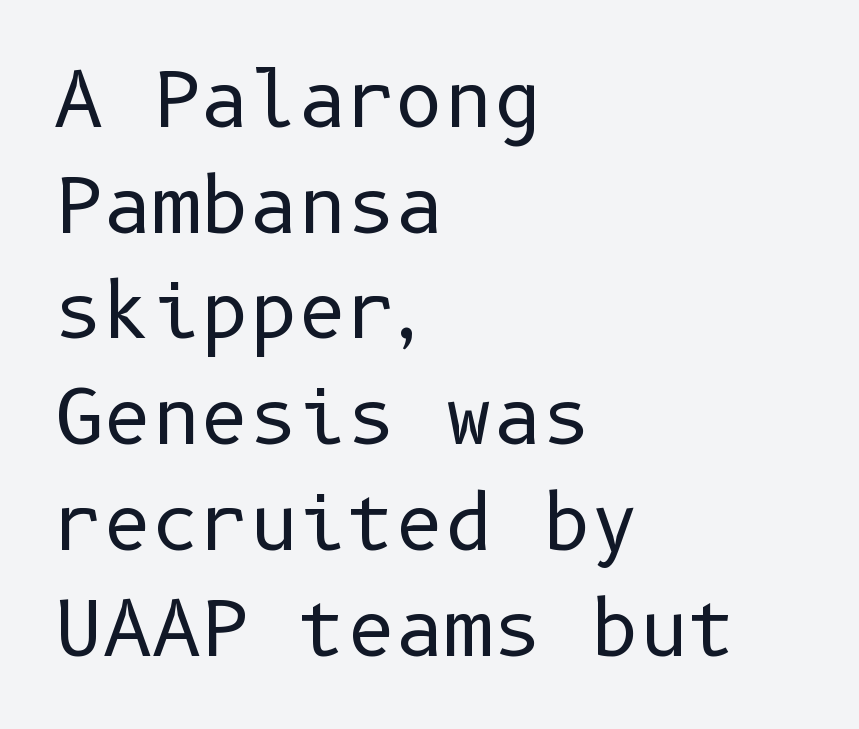
Q: Is the text bold? A: No.
Q: Is the text italic (slanted)? A: No, it is upright.
Q: Is the typeface a serif or a sans-serif typeface? A: Sans-serif.
Q: Is the text underlined? A: No.
Q: How is the paragraph aligned? A: Left-aligned.
Q: Is the spacing between letters normal or unusually wide? A: Normal.
Q: Is the spacing between lines tight, normal or loose? A: Normal.
Q: Width (condensed, normal, or wide)? A: Normal.
Q: Stroke contrast? A: Low.
Q: x-height? A: Medium.
